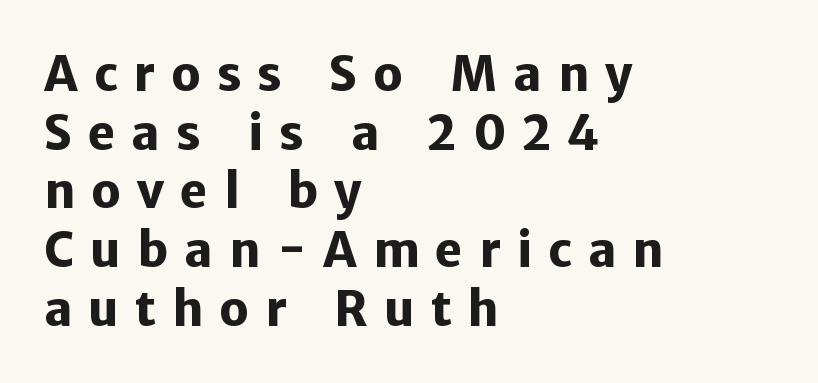
The image shows 47 px heavy sans-serif type, upright; set left-aligned, normal line spacing (1.25x), unusually wide letter spacing (+0.34 em), not underlined; low stroke contrast and a medium x-height.
